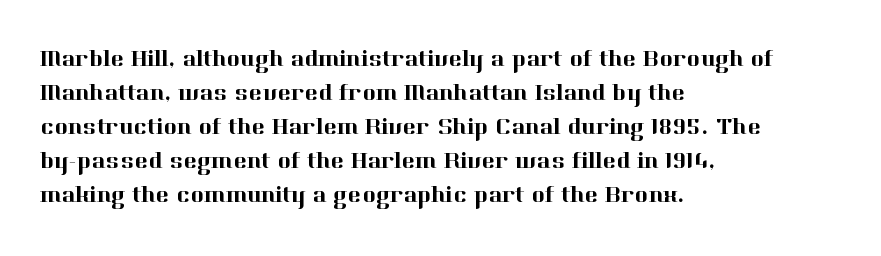
Clear beneath every line of the passage. Notice how descenders clear the ascenders below comfortably — that's standard leading. In terms of letterspacing, this is plain default setting. The lettering stays uniformly vertical, giving the passage a roman look. The lines in this sample share a left origin and differ only in where they stop.
